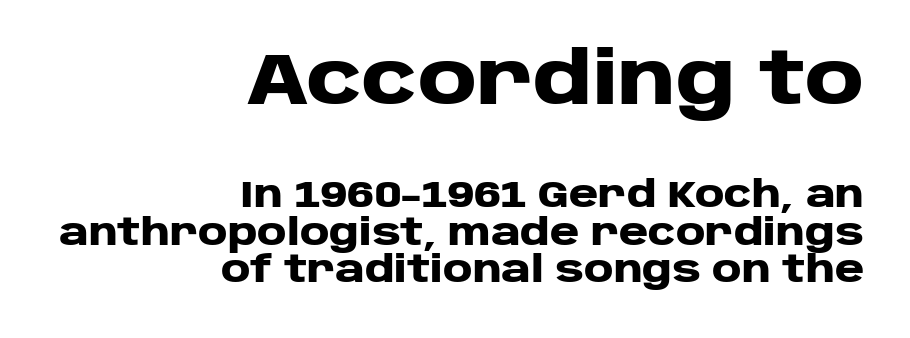
Bare-footed words on every line. Heavy-handed strokes throughout: this text is bold. In terms of leading, this rendering errs on the cramped side. Does the type have serifs? No, each stem ends abruptly. The compositor pushed each line to the right boundary. When letters stand straight like this, we call the style roman or upright.
